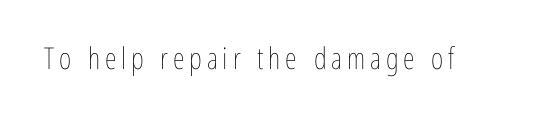
{"italic": "no", "bold": "no", "weight": "thin", "width": "condensed", "stroke_contrast": "low", "x_height": "medium", "monospaced": "no", "underline": "no", "glyph_px": 30}
